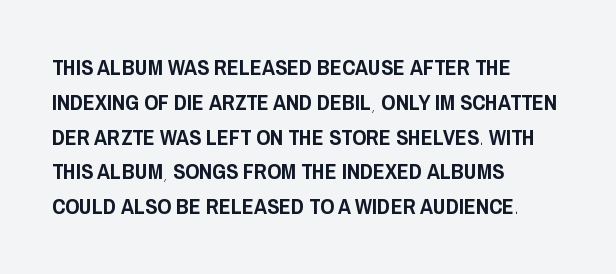
Q: Is the text italic (slanted)? A: No, it is upright.
Q: Is the text underlined? A: No.
Q: How is the paragraph aligned? A: Left-aligned.
Q: Is the spacing between letters normal or unusually wide? A: Normal.
Q: Is the spacing between lines tight, normal or loose? A: Normal.
